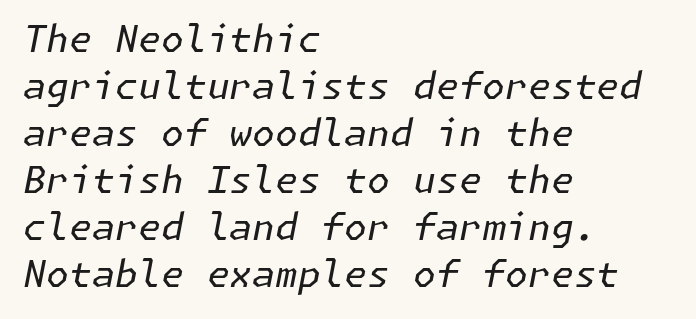
Stroke mass is kept to a normal reading level or below. The text block is weighted toward the left margin, trailing off unevenly rightward. The letters are slanted; this is an italic face. Glance below the letters and you will spot only blank space. This rendering leaves character spacing at its baseline value.
